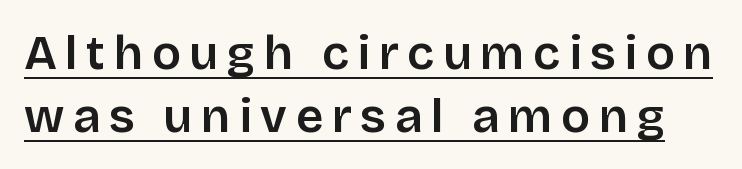
The image shows 48 px sans-serif type, upright; set normal line spacing (1.31x), underlined; low stroke contrast and a large x-height.
